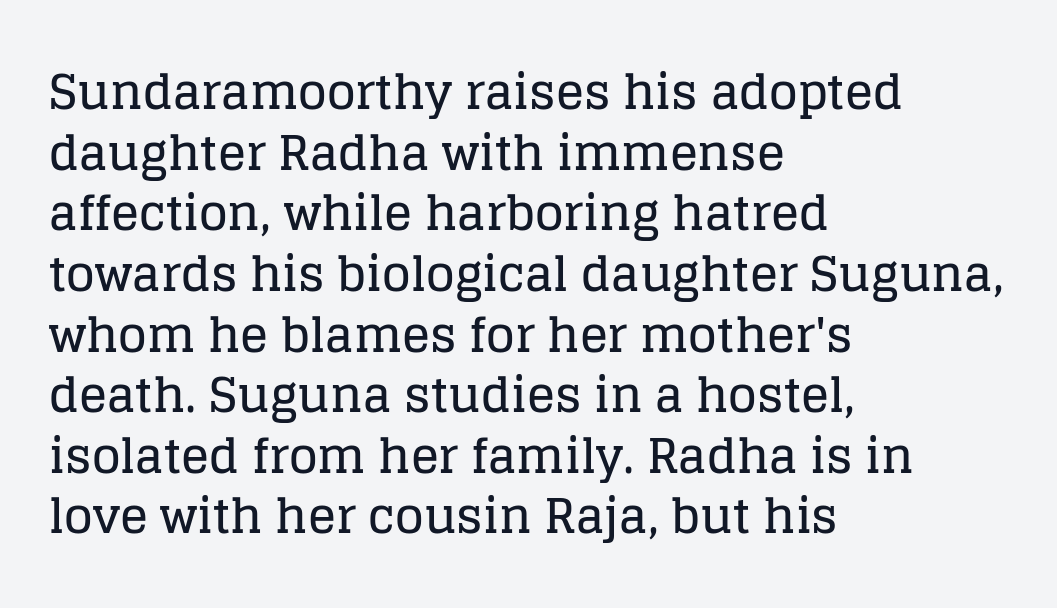
{"serif": "yes", "italic": "no", "width": "normal", "stroke_contrast": "low", "x_height": "large", "monospaced": "no", "underline": "no", "align": "left", "line_spacing": "normal", "line_spacing_ratio": 1.29, "letter_spacing": "normal", "letter_spacing_em": 0.0, "glyph_px": 47}
